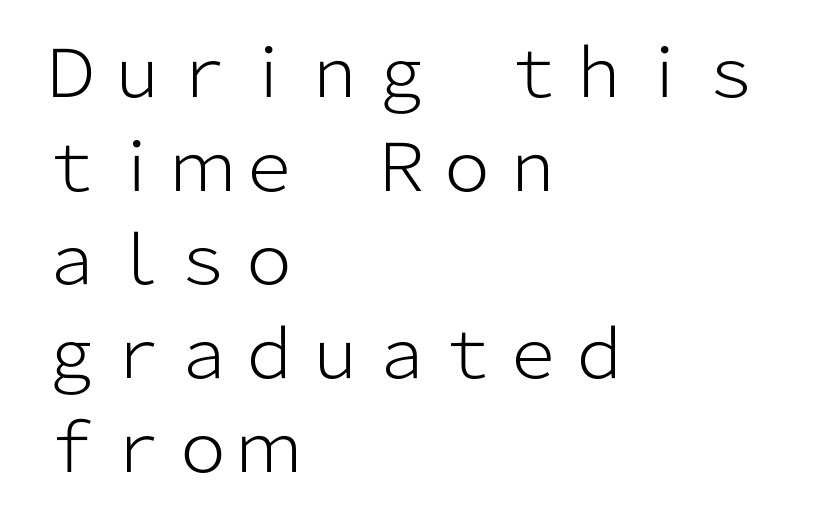
{"serif": "no", "italic": "no", "bold": "no", "weight": "light", "width": "normal", "stroke_contrast": "low", "x_height": "medium", "monospaced": "no", "underline": "no", "align": "left", "line_spacing": "normal", "line_spacing_ratio": 1.42, "letter_spacing": "normal", "letter_spacing_em": 0.0, "glyph_px": 66}
